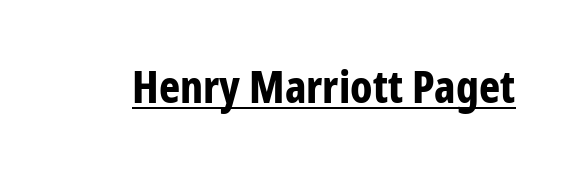
{"serif": "no", "italic": "no", "bold": "yes", "weight": "bold", "width": "condensed", "stroke_contrast": "low", "x_height": "medium", "monospaced": "no", "underline": "yes", "letter_spacing": "normal", "letter_spacing_em": 0.0, "glyph_px": 45}
